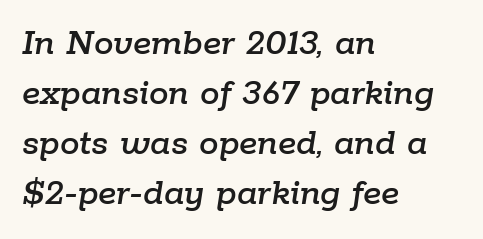
{"italic": "yes", "lean": "right", "slant_degrees": 9, "width": "normal", "stroke_contrast": "low", "x_height": "medium", "monospaced": "no", "underline": "no", "align": "left", "line_spacing": "normal", "line_spacing_ratio": 1.28, "letter_spacing": "normal", "letter_spacing_em": 0.0, "glyph_px": 39}
